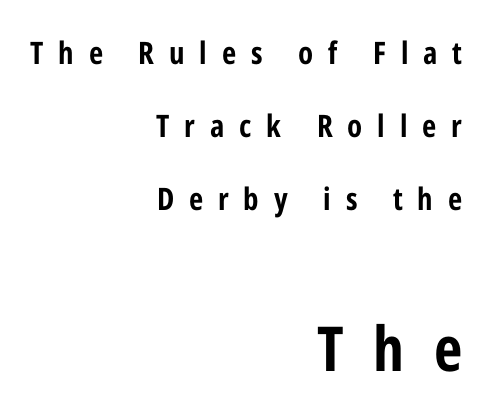
Q: Is the text bold? A: Yes.
Q: Is the text italic (slanted)? A: No, it is upright.
Q: Is the typeface a serif or a sans-serif typeface? A: Sans-serif.
Q: Is the text underlined? A: No.
Q: How is the paragraph aligned? A: Right-aligned.
Q: Is the spacing between letters normal or unusually wide? A: Unusually wide.
Q: Is the spacing between lines tight, normal or loose? A: Loose.
Q: Which block of text is set in a larger size, the first (top) or the second (bottom)? A: The second (bottom) one.
Q: Width (condensed, normal, or wide)? A: Condensed.
Q: Stroke contrast? A: Low.
Q: x-height? A: Medium.
Q: Monospaced? A: No.
